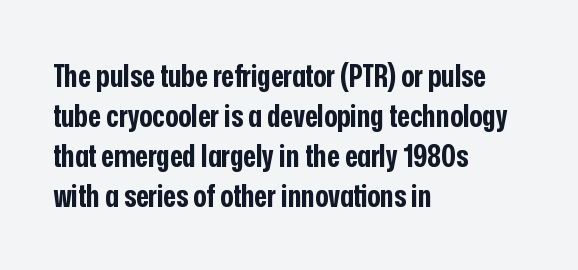
Tall strokes in this sample are plumb rather than angled. Layout note: lines flush left. Spacing verdict: proportional, widths tailored to each character. Summary of vertical rhythm: regular, with standard interline spacing. Strokes here are thick enough to call this a true bold. Nothing sits at the stroke ends, so this counts as sans-serif.
